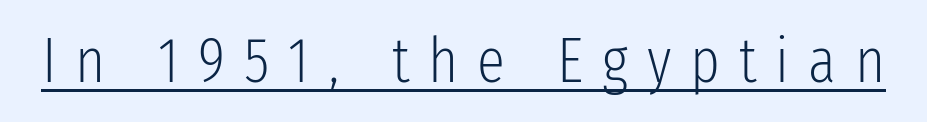
Q: Is the text bold? A: No.
Q: Is the text italic (slanted)? A: No, it is upright.
Q: Is the typeface a serif or a sans-serif typeface? A: Sans-serif.
Q: Is the text underlined? A: Yes.
Q: Is the spacing between letters normal or unusually wide? A: Unusually wide.
Q: Width (condensed, normal, or wide)? A: Condensed.
Q: Stroke contrast? A: Low.
Q: x-height? A: Medium.
Q: Monospaced? A: No.
